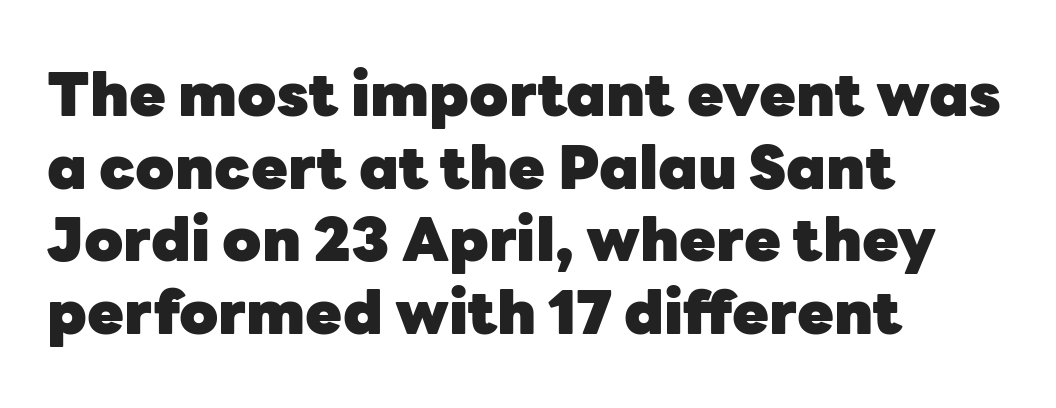
{"serif": "no", "italic": "no", "bold": "yes", "weight": "heavy", "width": "normal", "stroke_contrast": "low", "x_height": "medium", "monospaced": "no", "underline": "no", "align": "left", "line_spacing_ratio": 1.21, "letter_spacing": "normal", "letter_spacing_em": 0.0, "glyph_px": 60}
